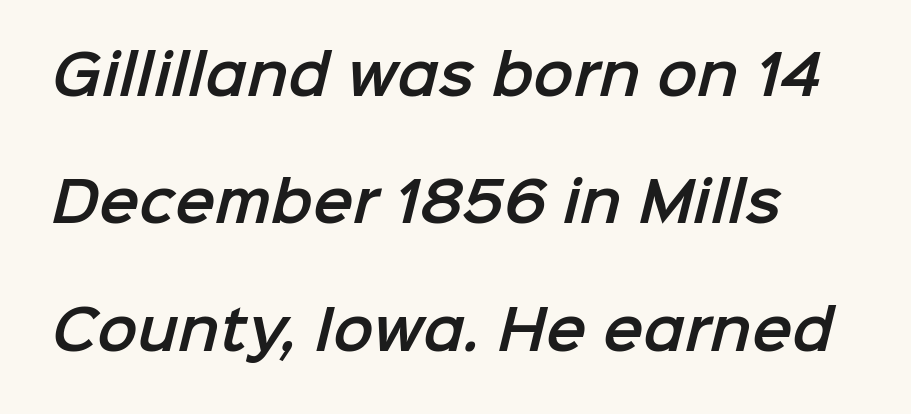
The image shows 54 px sans-serif type; set loose line spacing (2.36x), normal letter spacing, not underlined; low stroke contrast and a medium x-height.
